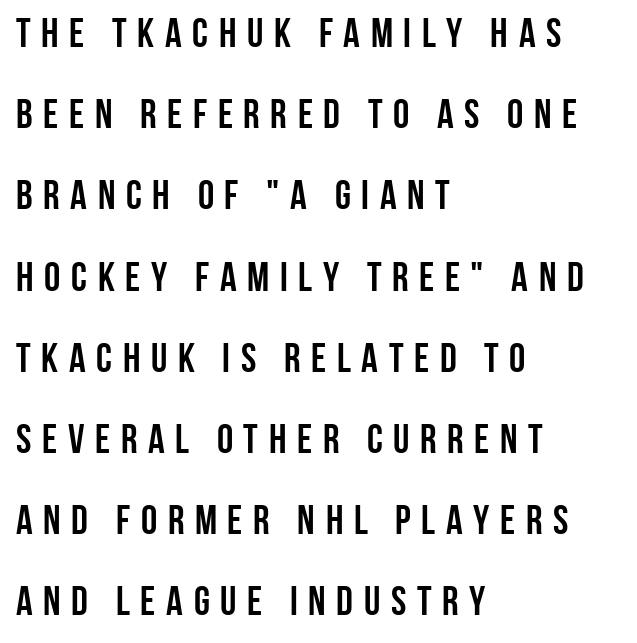
Q: Is the text bold? A: Yes.
Q: Is the text italic (slanted)? A: No, it is upright.
Q: Is the typeface a serif or a sans-serif typeface? A: Sans-serif.
Q: Is the text underlined? A: No.
Q: How is the paragraph aligned? A: Left-aligned.
Q: Is the spacing between letters normal or unusually wide? A: Unusually wide.
Q: Is the spacing between lines tight, normal or loose? A: Loose.
Q: Width (condensed, normal, or wide)? A: Condensed.
Q: Stroke contrast? A: Low.
Q: x-height? A: Large.
Q: Monospaced? A: No.
